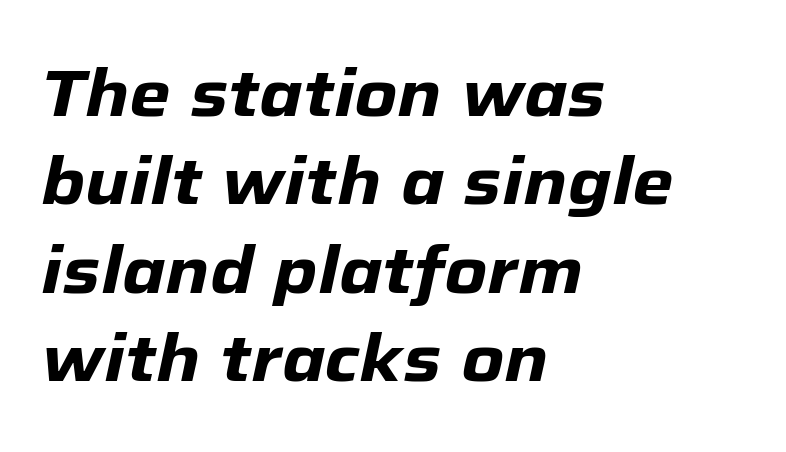
There's an unmistakable incline to the writing here. Typesetter's note: full bold, strokes at maximum text heaviness. Nobody drew a line under any word here. There is no visible air inserted between adjacent glyphs. Honestly, the row spacing looks completely unremarkable. Proportional: the letters do not fall into vertical columns.
